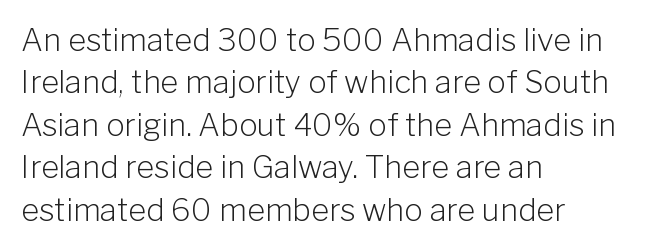
The typesetter chose a ragged-right arrangement here. The letters advance in unequal steps, a hallmark of proportional type. Posture: vertical. Descenders hang freely into open space.
